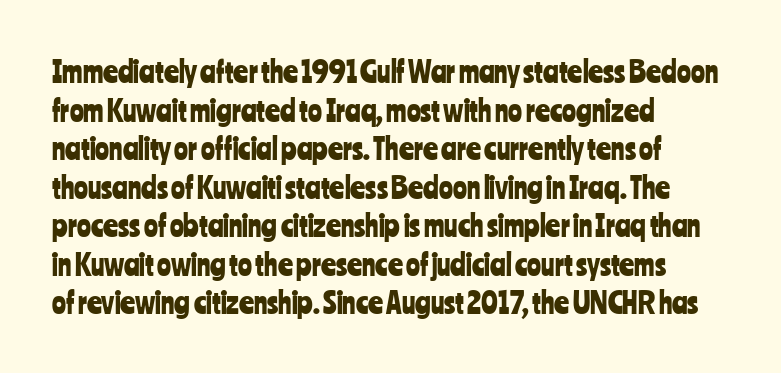
{"serif": "no", "italic": "no", "width": "condensed", "stroke_contrast": "low", "x_height": "medium", "monospaced": "no", "underline": "no", "align": "left", "line_spacing": "normal", "line_spacing_ratio": 1.33, "letter_spacing": "normal", "letter_spacing_em": 0.0, "glyph_px": 29}
